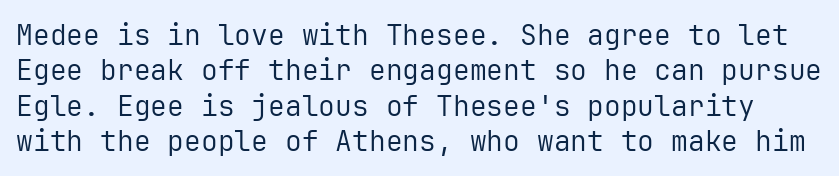
Q: Is the text bold? A: No.
Q: Is the text italic (slanted)? A: No, it is upright.
Q: Is the typeface a serif or a sans-serif typeface? A: Sans-serif.
Q: Is the text underlined? A: No.
Q: Is the spacing between letters normal or unusually wide? A: Normal.
Q: Is the spacing between lines tight, normal or loose? A: Normal.
Q: Width (condensed, normal, or wide)? A: Normal.
Q: Stroke contrast? A: Low.
Q: x-height? A: Medium.
Q: Monospaced? A: Yes.
